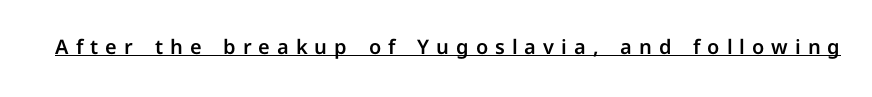
Letter spacing: wide. In designer terms, the underline attribute is active on this setting. In terms of posture, this sample is upright.
